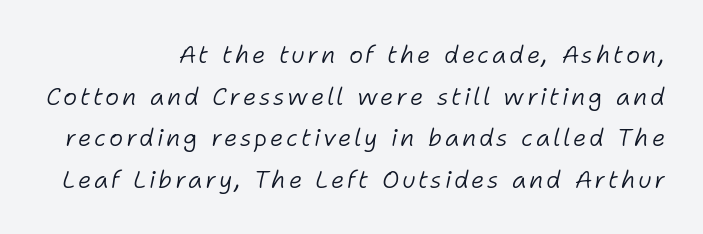
{"italic": "yes", "lean": "right", "slant_degrees": 11, "bold": "no", "underline": "no", "align": "right", "line_spacing_ratio": 1.73, "glyph_px": 24}
